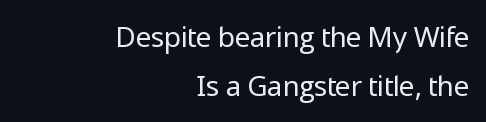
Words appear dense and cohesive because spacing is normal. Each line ends at the same right margin while the left side varies. Spacing verdict: proportional, widths tailored to each character. Every stem runs plumb, perpendicular to the baseline. Does the type have serifs? No, each stem ends abruptly. Stems and bowls with no extra thickness — not bold.
